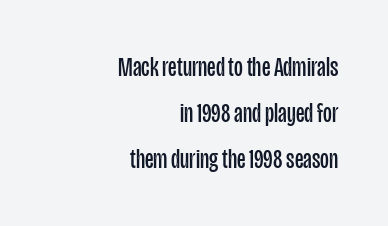
A typesetter would call this zero additional tracking. The letterforms sit at book weight or below. Any mark beneath the type? The region is blank. This sample keeps an unexceptional amount of space between lines. Compared with a flush-left layout, this one pins lines to the opposite, right side.
